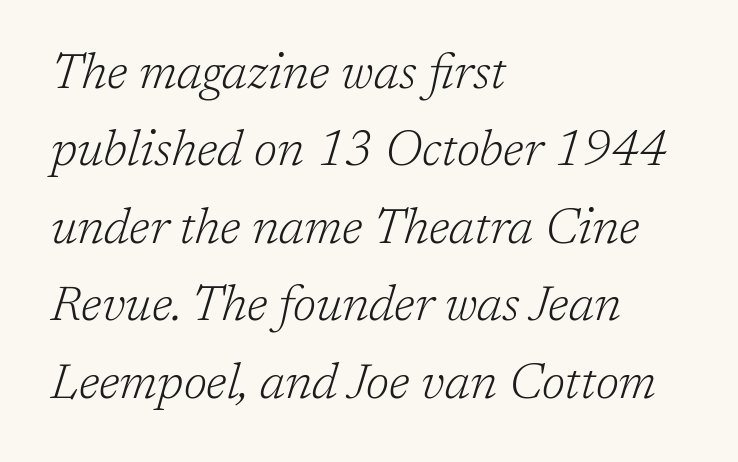
Q: Is the text bold? A: No.
Q: Is the text italic (slanted)? A: Yes, it leans right by about 17 degrees.
Q: Is the typeface a serif or a sans-serif typeface? A: Serif.
Q: Is the text underlined? A: No.
Q: How is the paragraph aligned? A: Left-aligned.
Q: Is the spacing between letters normal or unusually wide? A: Normal.
Q: Is the spacing between lines tight, normal or loose? A: Normal.
Q: Width (condensed, normal, or wide)? A: Normal.
Q: Stroke contrast? A: Low.
Q: x-height? A: Medium.
Q: Monospaced? A: No.
